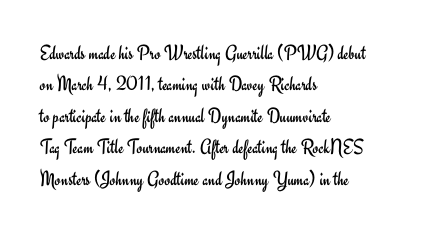
{"bold": "no", "underline": "no", "align": "left", "line_spacing": "normal", "line_spacing_ratio": 1.5, "letter_spacing": "normal", "letter_spacing_em": 0.0, "glyph_px": 21}
